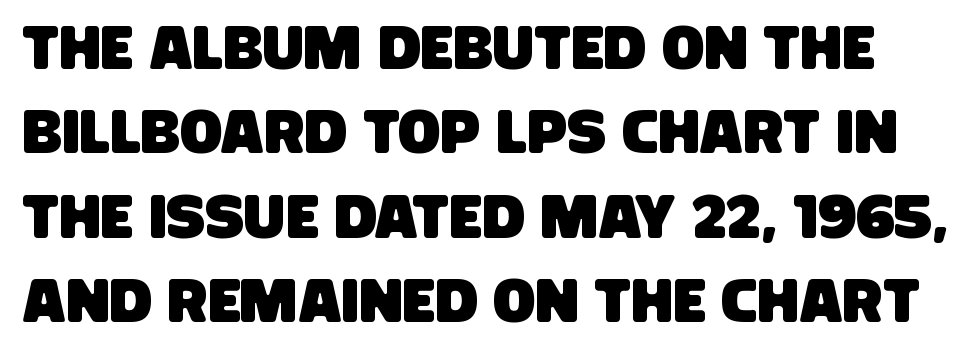
The image shows 62 px condensed sans-serif type; set normal line spacing (1.36x), normal letter spacing, not underlined; low stroke contrast and a large x-height.
